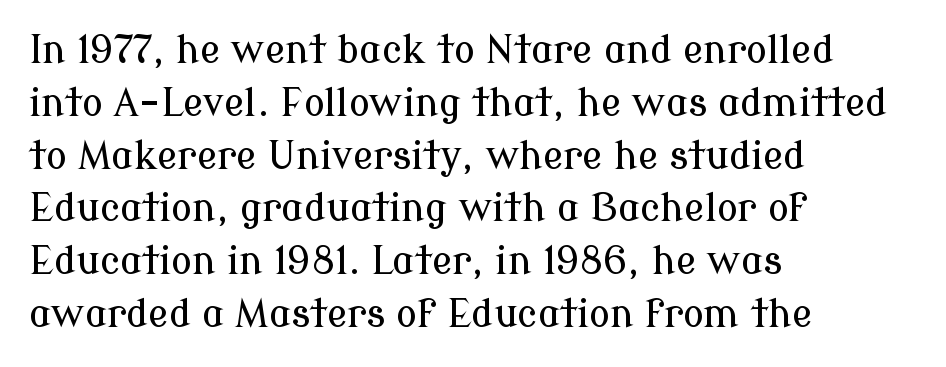
{"serif": "yes", "italic": "no", "width": "normal", "stroke_contrast": "low", "x_height": "medium", "monospaced": "no", "underline": "no", "align": "left", "line_spacing": "normal", "line_spacing_ratio": 1.39, "letter_spacing": "normal", "letter_spacing_em": 0.0, "glyph_px": 38}
